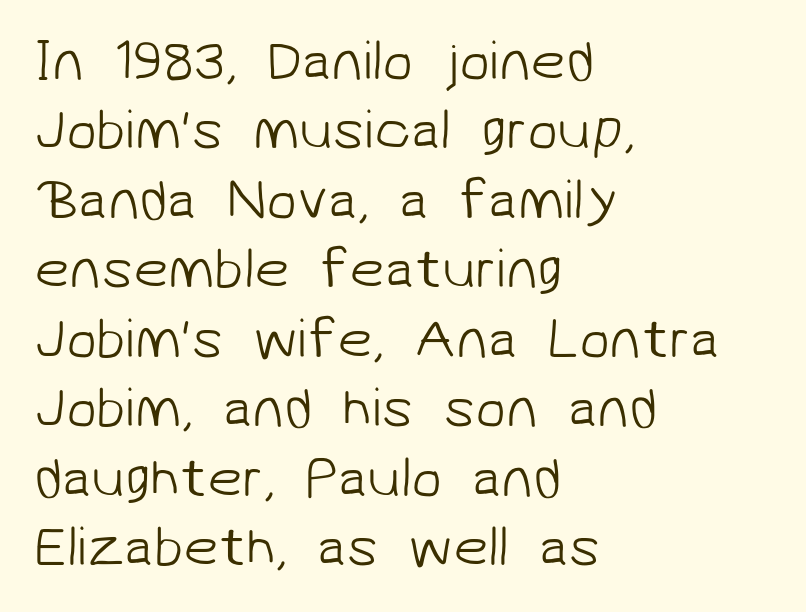
The image shows 56 px light sans-serif type; set left-aligned, line spacing 1.24x, normal letter spacing, not underlined; low stroke contrast and a medium x-height.
